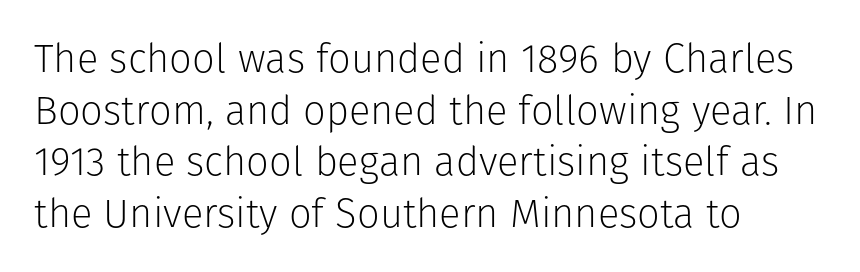
Regarding leading, the lines here are spaced in the standard way. Check the space under the baseline: it is left empty. Alignment: flush left. The text was rendered using a sans face with plain stroke endings.
